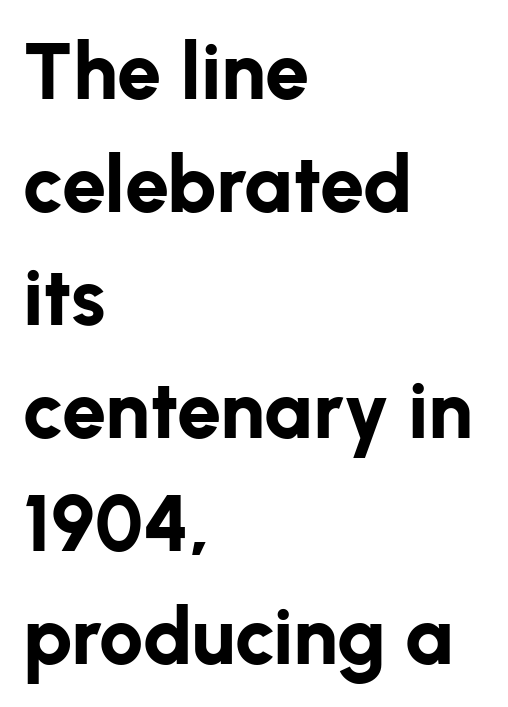
The image shows 79 px bold sans-serif type, upright; set left-aligned, normal line spacing (1.43x), normal letter spacing, not underlined; low stroke contrast and a medium x-height.
